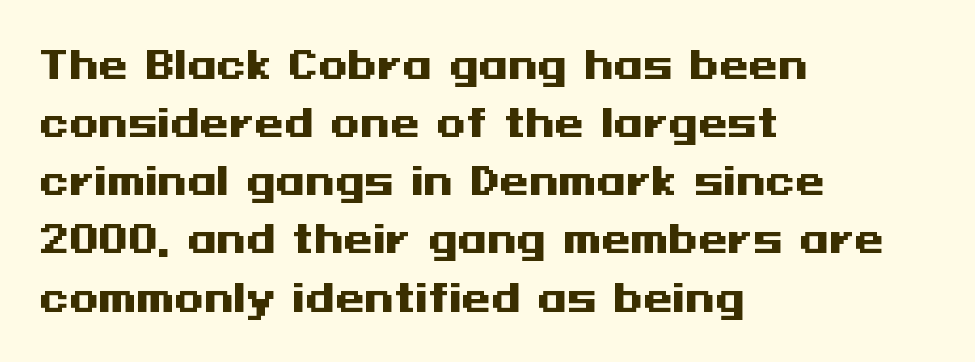
The image shows 38 px heavy, wide sans-serif type, upright; set left-aligned, normal line spacing (1.53x), normal letter spacing, not underlined; medium stroke contrast and a medium x-height.
